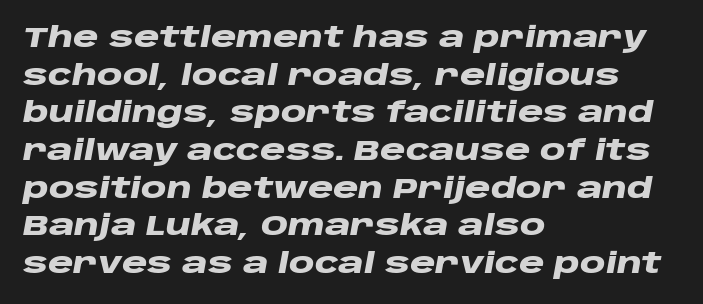
The image shows 29 px heavy, wide type, italic (leaning right); set left-aligned, normal line spacing (1.3x), normal letter spacing, not underlined; low stroke contrast and a large x-height.
